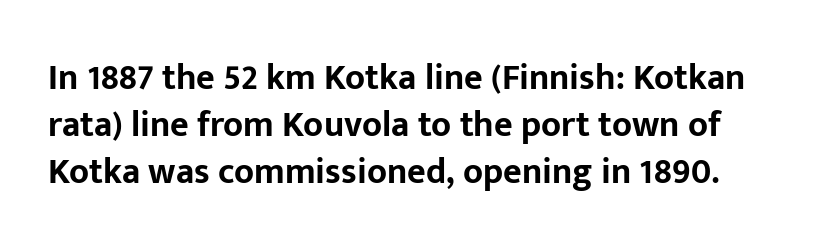
A typesetter would mark this as roman, not italic. Glyph-to-glyph distance matches everyday printed text. The letters are bold, with thick, heavy strokes. The font family rendered here belongs to the sans-serif group. This sample keeps an unexceptional amount of space between lines.
